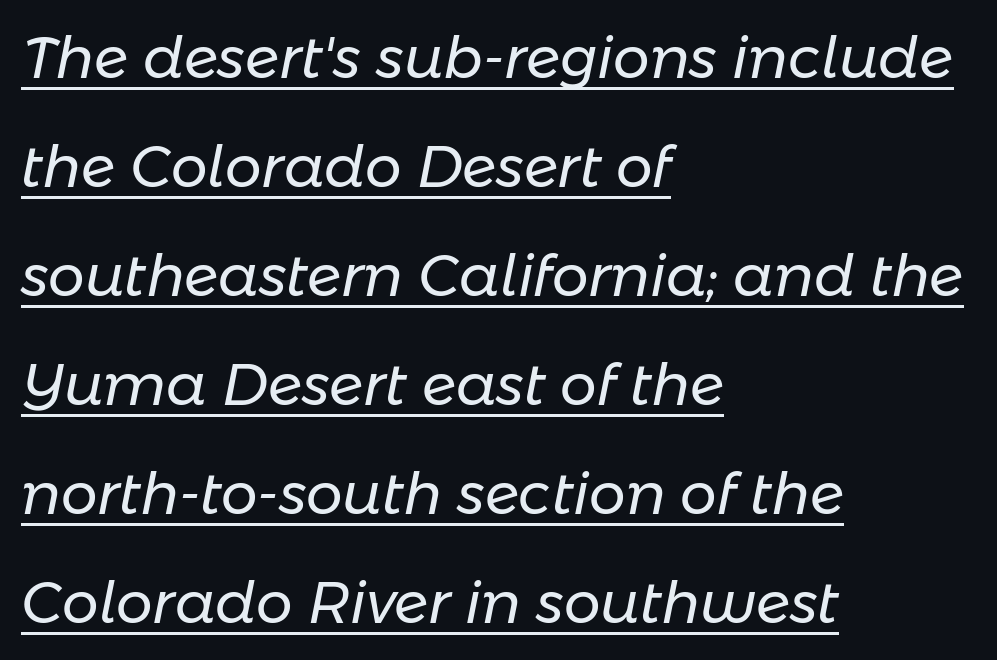
The image shows 58 px regular-weight type, italic (leaning right); set left-aligned, line spacing 1.88x, normal letter spacing, underlined; low stroke contrast and a medium x-height.
